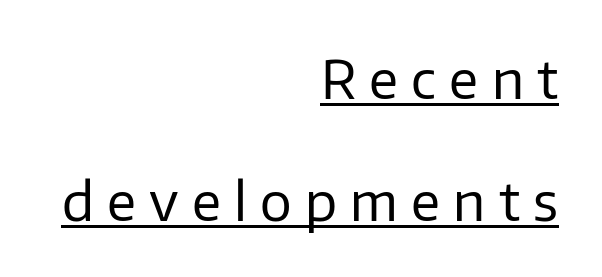
Q: Is the text bold? A: No.
Q: Is the text italic (slanted)? A: No, it is upright.
Q: Is the typeface a serif or a sans-serif typeface? A: Sans-serif.
Q: Is the text underlined? A: Yes.
Q: How is the paragraph aligned? A: Right-aligned.
Q: Is the spacing between letters normal or unusually wide? A: Unusually wide.
Q: Is the spacing between lines tight, normal or loose? A: Loose.
Q: Width (condensed, normal, or wide)? A: Normal.
Q: Stroke contrast? A: Low.
Q: x-height? A: Medium.
Q: Monospaced? A: No.
